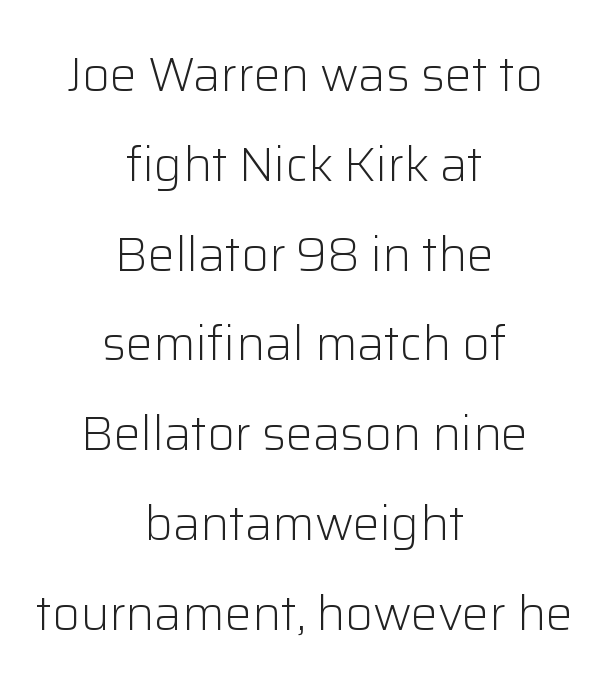
Each row of text sits above clean, open space. Ordinary non-slanted type is in use. These lines are composed in type without serifs. Stroke thickness stays within the range of a standard reading face or lighter. Each letter keeps its own natural width here, so spacing adapts to shape.
